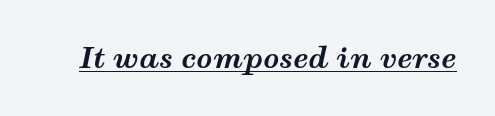
Q: Is the text bold? A: Yes.
Q: Is the text italic (slanted)? A: Yes, it leans right by about 12 degrees.
Q: Is the text underlined? A: Yes.
Q: Is the spacing between letters normal or unusually wide? A: Normal.
Q: Width (condensed, normal, or wide)? A: Wide.
Q: Stroke contrast? A: Medium.
Q: x-height? A: Medium.
Q: Monospaced? A: No.
